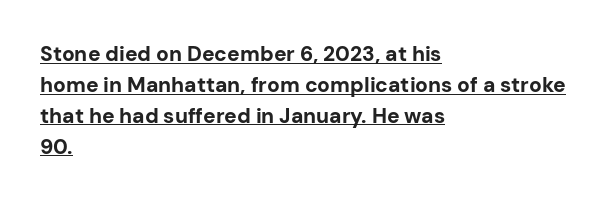
Q: Is the text bold? A: Yes.
Q: Is the text italic (slanted)? A: No, it is upright.
Q: Is the text underlined? A: Yes.
Q: How is the paragraph aligned? A: Left-aligned.
Q: Is the spacing between letters normal or unusually wide? A: Normal.
Q: Is the spacing between lines tight, normal or loose? A: Normal.
